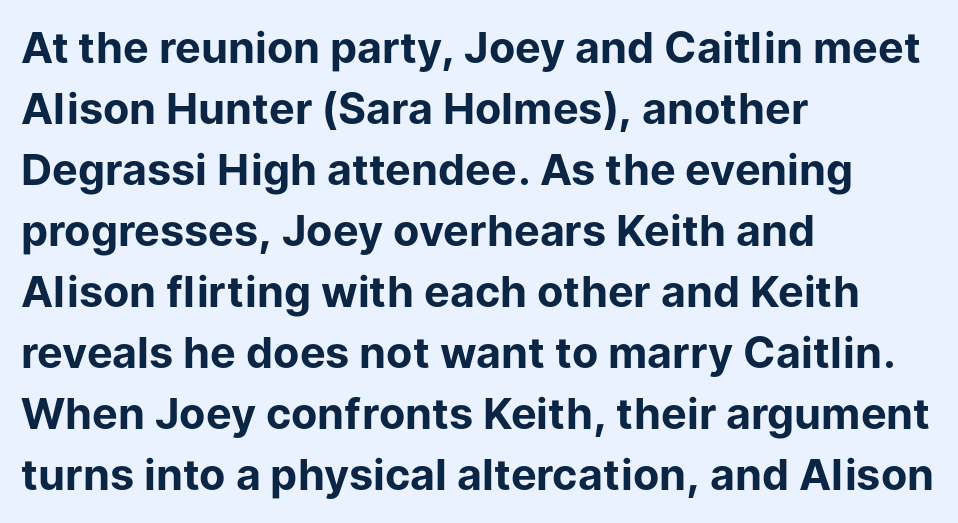
The image shows 43 px bold sans-serif type, upright; set left-aligned, normal line spacing (1.42x), normal letter spacing, not underlined; low stroke contrast and a medium x-height.
